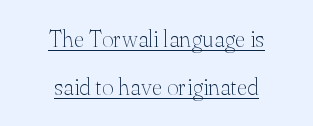
The line-height multiplier appears high, well above default. In CSS terms this would be text-align: center. Every character sits straight up, as roman type does. Compared with a typical body face, this is equally light or lighter still. Descenders here cross a horizontal rule under the line.
